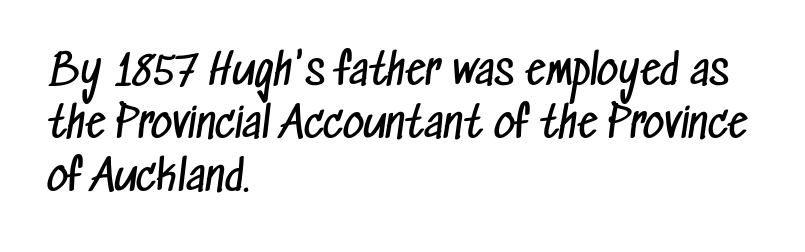
The image shows 41 px regular-weight, condensed sans-serif type; set left-aligned, normal line spacing (1.29x), normal letter spacing, not underlined; low stroke contrast and a medium x-height.
